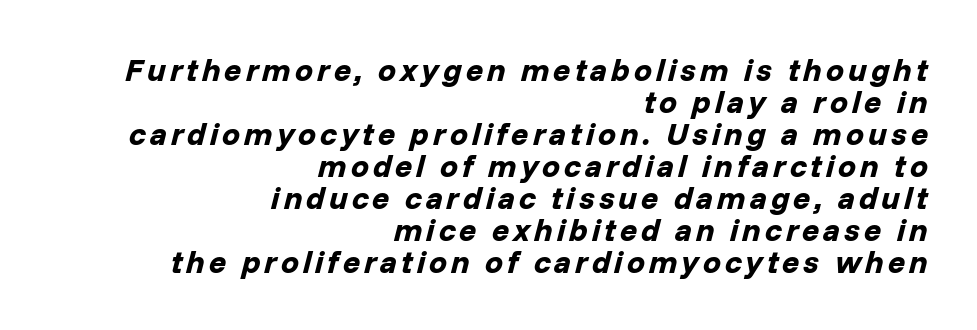
Q: Is the text bold? A: Yes.
Q: Is the text italic (slanted)? A: Yes, it leans right by about 14 degrees.
Q: Is the text underlined? A: No.
Q: How is the paragraph aligned? A: Right-aligned.
Q: Is the spacing between lines tight, normal or loose? A: Tight.
Q: Width (condensed, normal, or wide)? A: Normal.
Q: Stroke contrast? A: Low.
Q: x-height? A: Medium.
Q: Monospaced? A: No.
